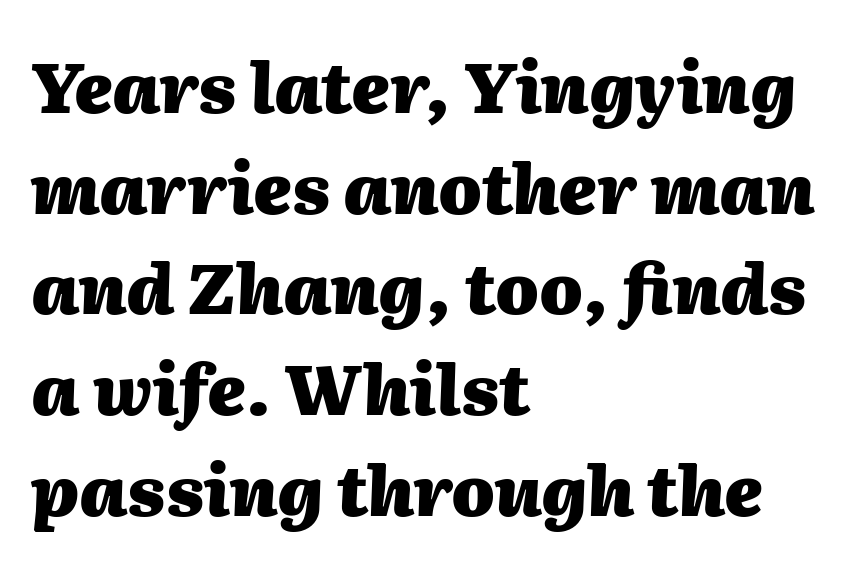
Q: Is the text bold? A: Yes.
Q: Is the text italic (slanted)? A: Yes, it leans right by about 2 degrees.
Q: Is the text underlined? A: No.
Q: How is the paragraph aligned? A: Left-aligned.
Q: Is the spacing between letters normal or unusually wide? A: Normal.
Q: Is the spacing between lines tight, normal or loose? A: Normal.
Q: Width (condensed, normal, or wide)? A: Normal.
Q: Stroke contrast? A: Medium.
Q: x-height? A: Medium.
Q: Monospaced? A: No.
